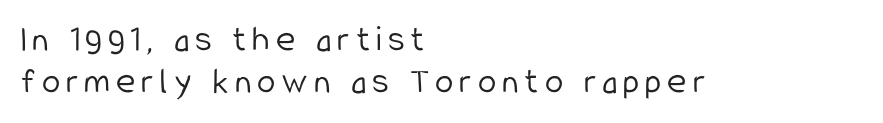
The image shows 37 px light, condensed sans-serif type, upright; set left-aligned, tight line spacing (1.14x), not underlined; low stroke contrast and a medium x-height.
